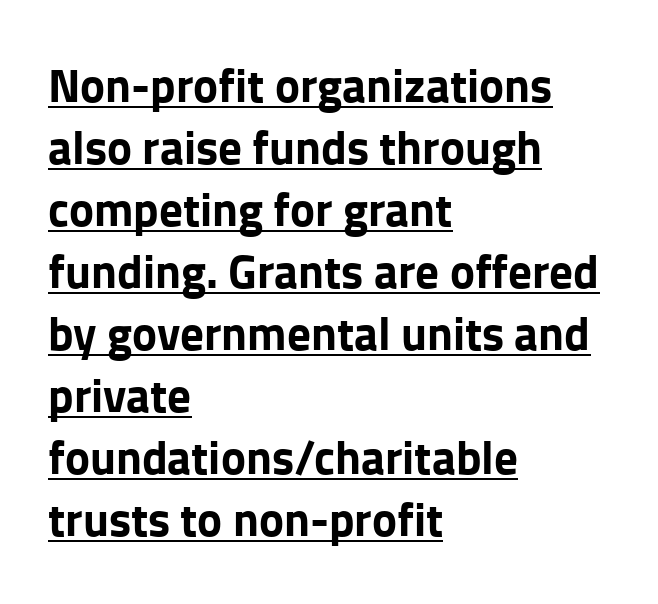
Q: Is the text bold? A: Yes.
Q: Is the text italic (slanted)? A: No, it is upright.
Q: Is the typeface a serif or a sans-serif typeface? A: Sans-serif.
Q: Is the text underlined? A: Yes.
Q: How is the paragraph aligned? A: Left-aligned.
Q: Is the spacing between letters normal or unusually wide? A: Normal.
Q: Is the spacing between lines tight, normal or loose? A: Normal.
Q: Width (condensed, normal, or wide)? A: Normal.
Q: Stroke contrast? A: Low.
Q: x-height? A: Medium.
Q: Monospaced? A: No.
